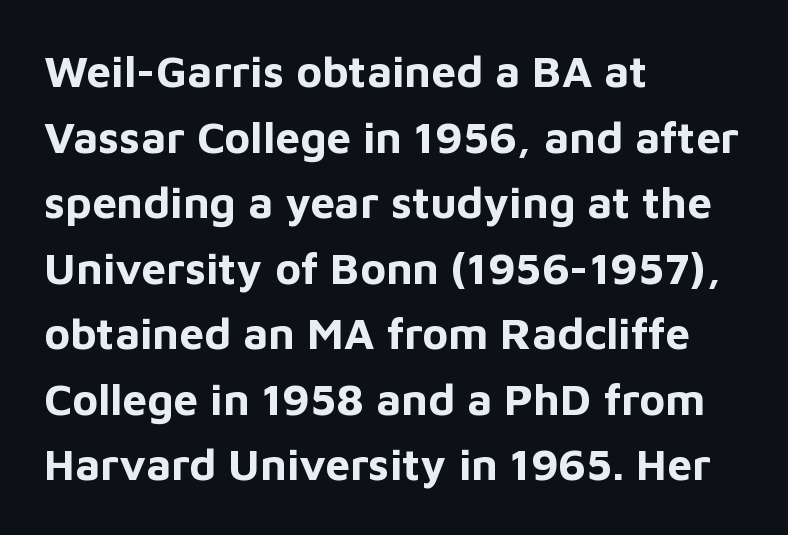
The image shows 44 px bold sans-serif type, upright; set left-aligned, normal line spacing (1.49x), normal letter spacing, not underlined; low stroke contrast and a medium x-height.
